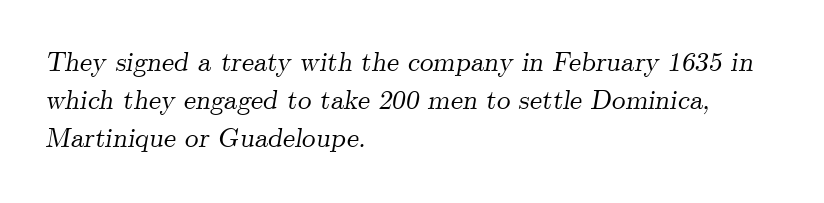
The image shows 27 px text type, italic (leaning right); set left-aligned, normal line spacing (1.4x), normal letter spacing, not underlined.
